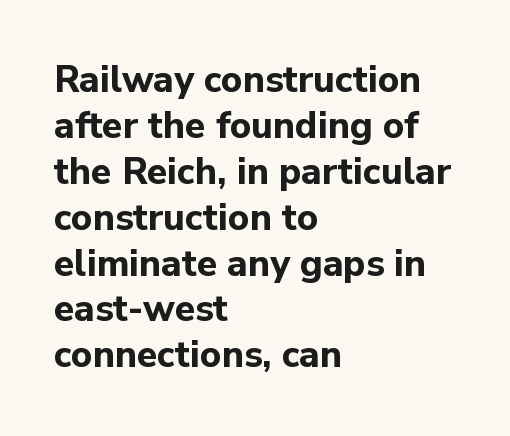
The image shows 37 px bold sans-serif type, upright; set left-aligned, line spacing 1.24x, normal letter spacing, not underlined; low stroke contrast and a medium x-height.
